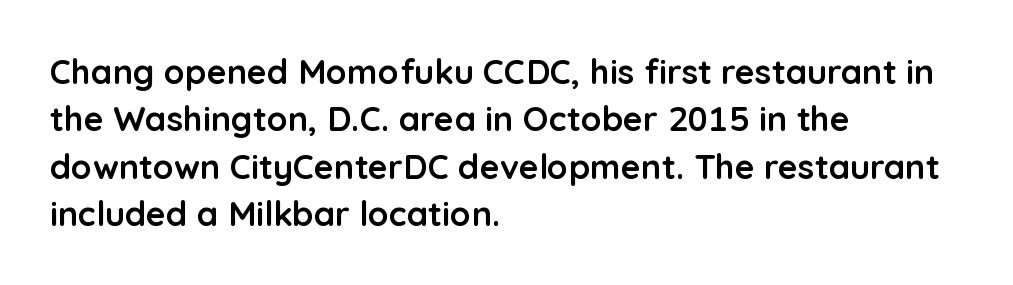
Underlining? Definitely not there. Do the letters lean? They stand straight. You could not count columns in this text — the font is proportionally spaced. Tracking here is standard; glyphs follow each other at the usual distance. Summary of vertical rhythm: regular, with standard interline spacing. Serif or sans? Sans — the stroke terminals are bare.
